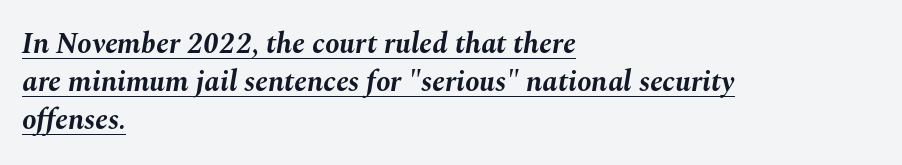
This sample uses an oblique cut, with every glyph tilted off the vertical. Quick note: interline space is typical. This sample has the flowing, uneven cadence of proportional lettering. The font is running at its bold setting. Looks like someone drew a line under every word here.
